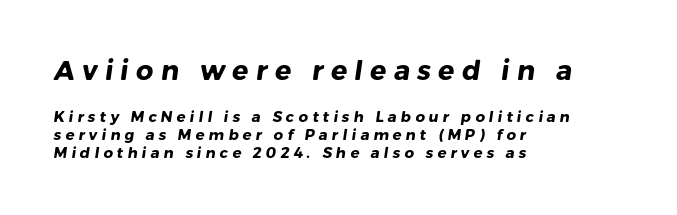
The face used here is rendered with a markedly widened letterfit. The glyphs are unaccompanied by any horizontal stroke below them. You get the large type first, then a drop to smaller type. What weight is shown? A full bold with thick strokes. Which margin do the lines hug? The left one — the right edge is uneven.
